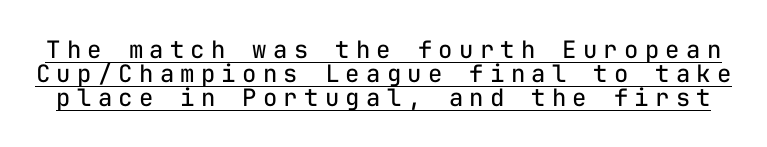
{"italic": "no", "bold": "no", "underline": "yes", "line_spacing": "tight", "line_spacing_ratio": 1.0, "letter_spacing": "wide", "letter_spacing_em": 0.26, "glyph_px": 24}
